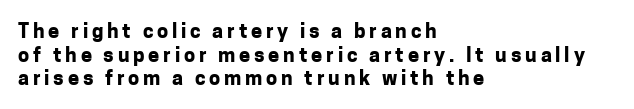
Q: Is the text bold? A: Yes.
Q: Is the text italic (slanted)? A: No, it is upright.
Q: Is the text underlined? A: No.
Q: How is the paragraph aligned? A: Left-aligned.
